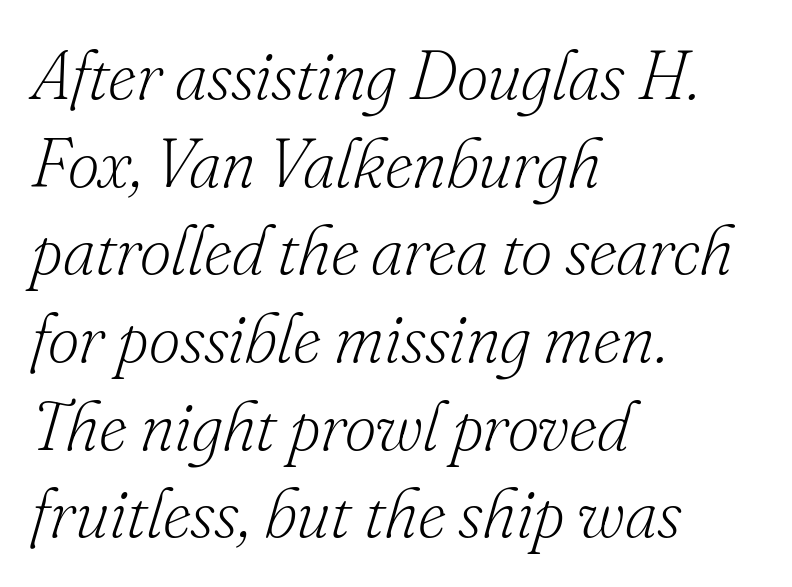
The image shows 69 px light serif type, italic (leaning right); set left-aligned, normal line spacing (1.27x), normal letter spacing, not underlined; low stroke contrast and a small x-height.
